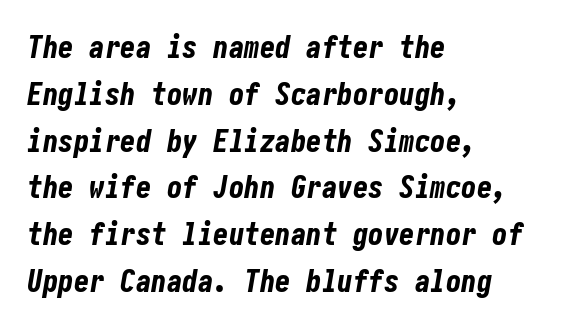
Q: Is the text bold? A: Yes.
Q: Is the text italic (slanted)? A: Yes, it leans right by about 10 degrees.
Q: Is the text underlined? A: No.
Q: How is the paragraph aligned? A: Left-aligned.
Q: Is the spacing between letters normal or unusually wide? A: Normal.
Q: Is the spacing between lines tight, normal or loose? A: Normal.
Q: Width (condensed, normal, or wide)? A: Condensed.
Q: Stroke contrast? A: Low.
Q: x-height? A: Medium.
